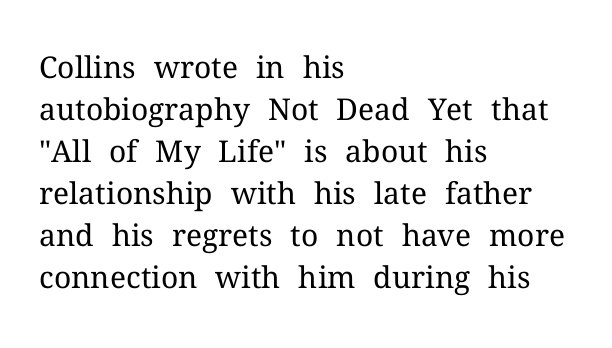
Q: Is the text bold? A: No.
Q: Is the text italic (slanted)? A: No, it is upright.
Q: Is the typeface a serif or a sans-serif typeface? A: Serif.
Q: Is the text underlined? A: No.
Q: How is the paragraph aligned? A: Left-aligned.
Q: Is the spacing between letters normal or unusually wide? A: Normal.
Q: Is the spacing between lines tight, normal or loose? A: Normal.
Q: Width (condensed, normal, or wide)? A: Normal.
Q: Stroke contrast? A: Medium.
Q: x-height? A: Medium.
Q: Monospaced? A: No.
